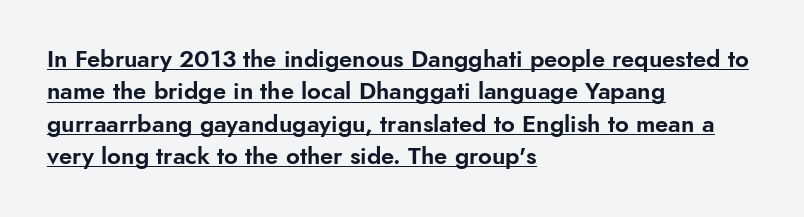
Q: Is the text italic (slanted)? A: No, it is upright.
Q: Is the text underlined? A: Yes.
Q: How is the paragraph aligned? A: Left-aligned.
Q: Is the spacing between letters normal or unusually wide? A: Normal.
Q: Is the spacing between lines tight, normal or loose? A: Normal.
